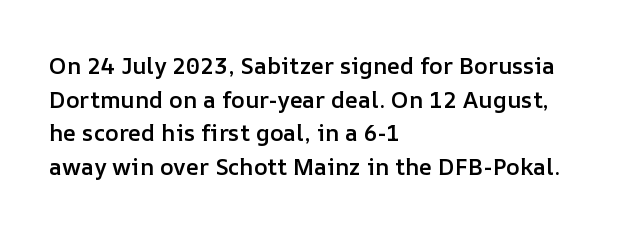
{"italic": "no", "bold": "semi", "underline": "no", "align": "left", "line_spacing": "normal", "line_spacing_ratio": 1.46, "letter_spacing": "normal", "letter_spacing_em": 0.0, "glyph_px": 23}
